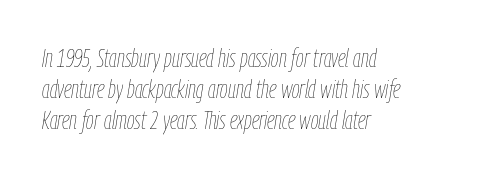
The image shows 25 px text type, italic (leaning right); set left-aligned, line spacing 1.24x, normal letter spacing, not underlined.
